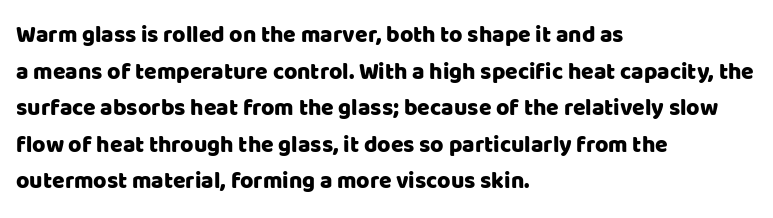
The image shows 23 px text type, upright; set left-aligned, normal line spacing (1.59x), normal letter spacing, not underlined.
